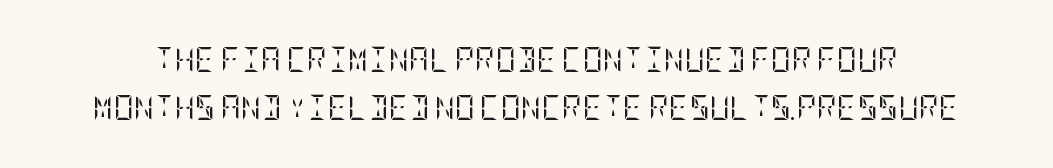
The image shows 25 px text type, upright; set loose line spacing (1.93x), normal letter spacing, not underlined.
